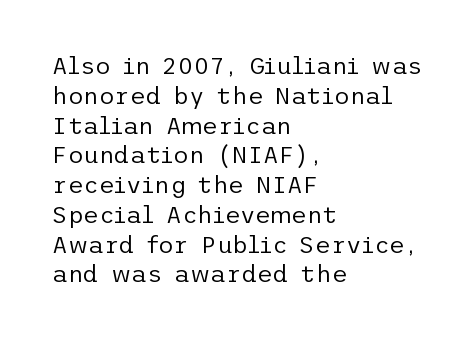
If you drew a line through each stem, it would be perfectly vertical. Tracking value appears to be zero — textbook default spacing. The rag falls on the right side of this text block. The face looks like a standard text weight, possibly lighter. The string is rendered with underlining switched off.
